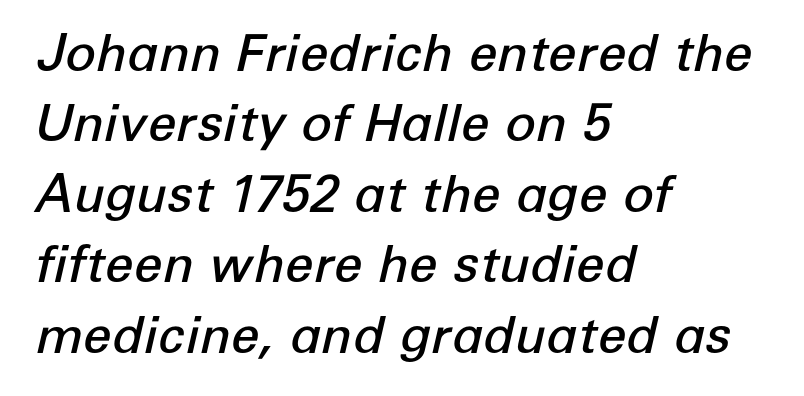
{"italic": "yes", "lean": "right", "slant_degrees": 12, "bold": "semi", "weight": "semibold", "width": "normal", "stroke_contrast": "low", "x_height": "medium", "monospaced": "no", "underline": "no", "align": "left", "line_spacing": "normal", "line_spacing_ratio": 1.38, "letter_spacing": "normal", "letter_spacing_em": 0.0, "glyph_px": 51}
